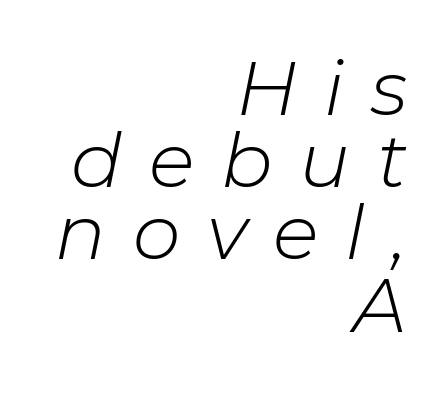
Q: Is the text bold? A: No.
Q: Is the text italic (slanted)? A: Yes, it leans right by about 11 degrees.
Q: Is the text underlined? A: No.
Q: How is the paragraph aligned? A: Right-aligned.
Q: Is the spacing between letters normal or unusually wide? A: Unusually wide.
Q: Is the spacing between lines tight, normal or loose? A: Tight.
Q: Width (condensed, normal, or wide)? A: Normal.
Q: Stroke contrast? A: Low.
Q: x-height? A: Medium.
Q: Monospaced? A: No.
